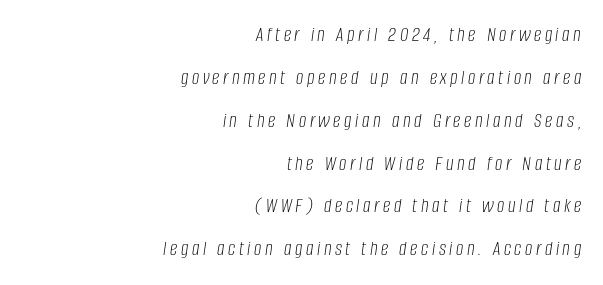
Q: Is the text bold? A: No.
Q: Is the text italic (slanted)? A: Yes, it leans right by about 8 degrees.
Q: Is the text underlined? A: No.
Q: How is the paragraph aligned? A: Right-aligned.
Q: Is the spacing between lines tight, normal or loose? A: Loose.
